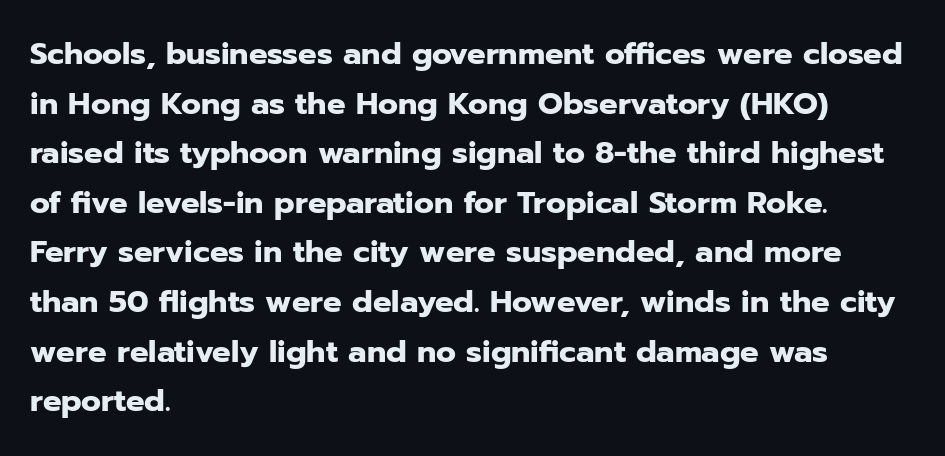
Q: Is the text bold? A: Yes.
Q: Is the text italic (slanted)? A: No, it is upright.
Q: Is the typeface a serif or a sans-serif typeface? A: Sans-serif.
Q: Is the text underlined? A: No.
Q: How is the paragraph aligned? A: Left-aligned.
Q: Is the spacing between letters normal or unusually wide? A: Normal.
Q: Is the spacing between lines tight, normal or loose? A: Normal.
Q: Width (condensed, normal, or wide)? A: Normal.
Q: Stroke contrast? A: Low.
Q: x-height? A: Medium.
Q: Monospaced? A: No.
